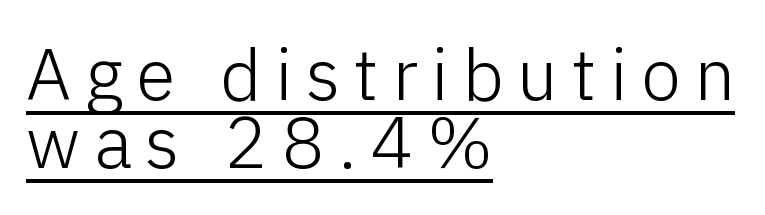
{"serif": "no", "italic": "no", "bold": "no", "weight": "light", "width": "normal", "stroke_contrast": "low", "x_height": "medium", "monospaced": "no", "underline": "yes", "align": "left", "line_spacing": "tight", "line_spacing_ratio": 0.95, "glyph_px": 72}
